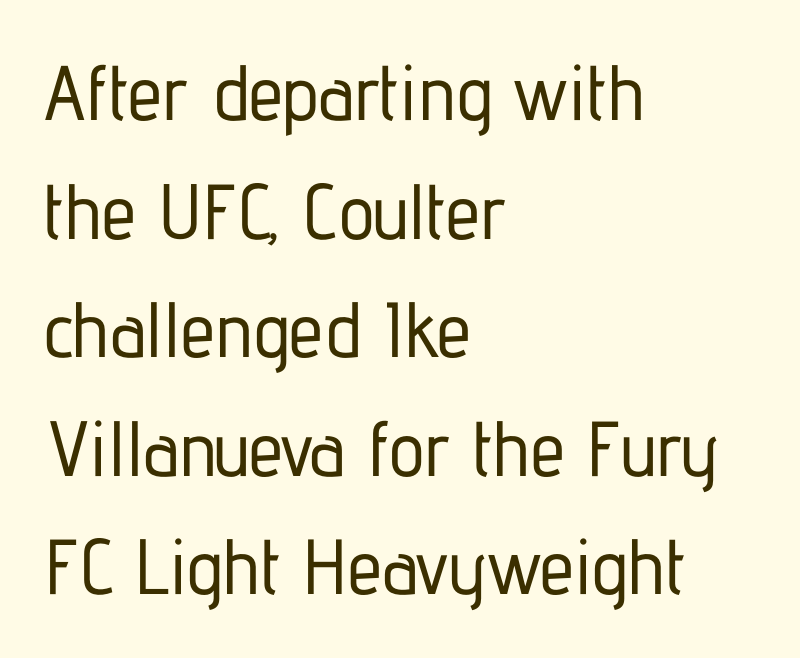
The image shows 78 px condensed sans-serif type, upright; set left-aligned, normal line spacing (1.52x), normal letter spacing, not underlined; low stroke contrast and a medium x-height.
